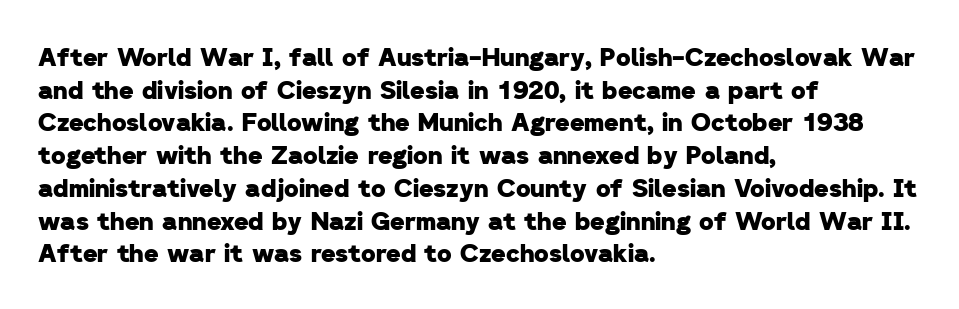
The image shows 25 px bold type; set left-aligned, normal line spacing (1.31x), normal letter spacing, not underlined.
